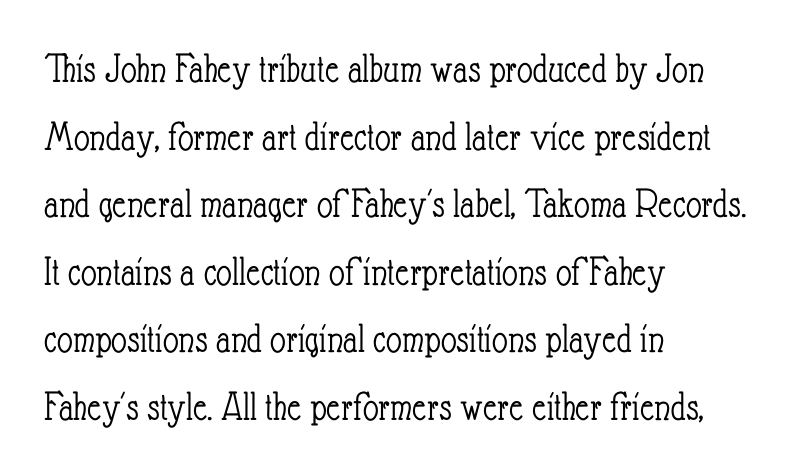
Q: Is the text bold? A: No.
Q: Is the text italic (slanted)? A: No, it is upright.
Q: Is the text underlined? A: No.
Q: How is the paragraph aligned? A: Left-aligned.
Q: Is the spacing between letters normal or unusually wide? A: Normal.
Q: Is the spacing between lines tight, normal or loose? A: Normal.
Q: Width (condensed, normal, or wide)? A: Condensed.
Q: Stroke contrast? A: Low.
Q: x-height? A: Small.
Q: Monospaced? A: No.
